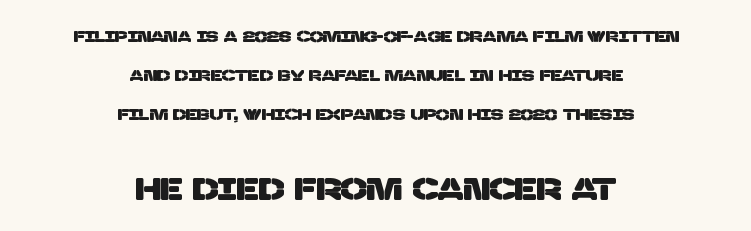
Q: Is the typeface a serif or a sans-serif typeface? A: Sans-serif.
Q: Is the text underlined? A: No.
Q: How is the paragraph aligned? A: Centered.
Q: Is the spacing between letters normal or unusually wide? A: Normal.
Q: Is the spacing between lines tight, normal or loose? A: Loose.
Q: Which block of text is set in a larger size, the first (top) or the second (bottom)? A: The second (bottom) one.
Q: Width (condensed, normal, or wide)? A: Normal.
Q: Stroke contrast? A: Low.
Q: x-height? A: Large.
Q: Monospaced? A: No.
